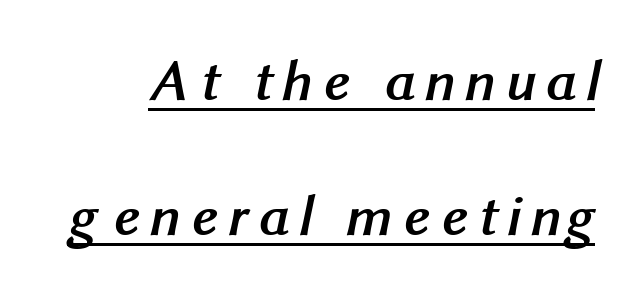
The rendering uses a large line-height, opening up the rows. Emphasis is given by a line drawn under the lettering. Serifs: no, the terminals of the letterforms are clean. What weight is shown? A full bold with thick strokes. Is this a fixed-width face? No — the glyphs have proportional, varying widths.
